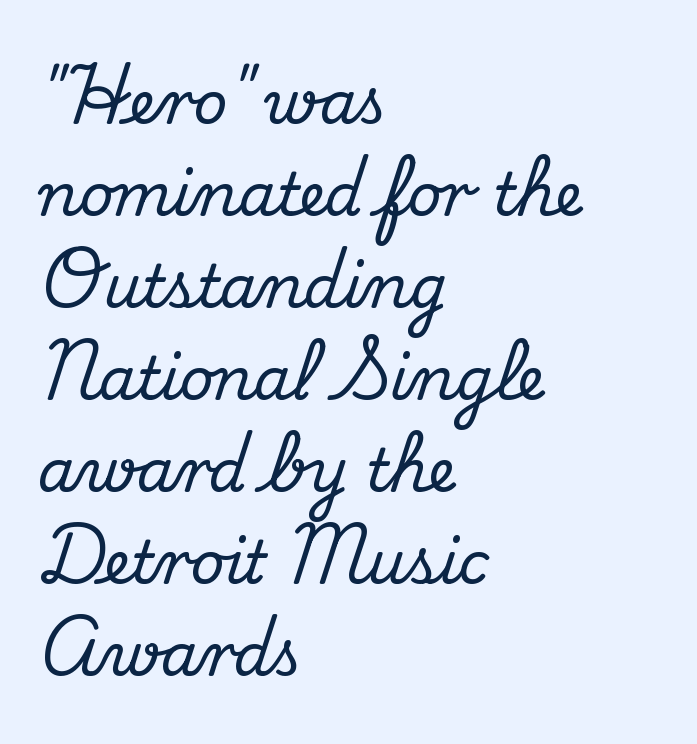
The image shows 59 px serif type; set left-aligned, normal line spacing (1.56x), normal letter spacing, not underlined; medium stroke contrast and a small x-height.
